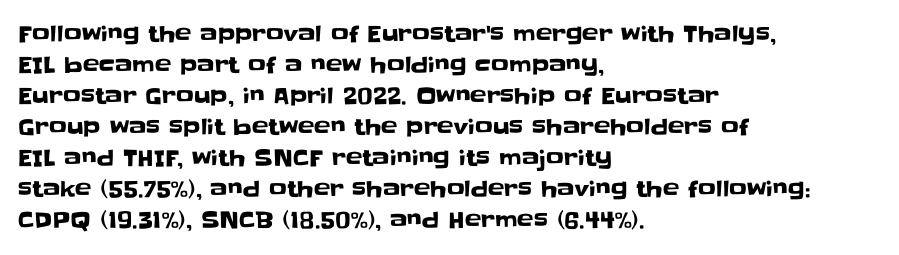
No italicization has been applied; the sample stays upright. The text block is weighted toward the left margin, trailing off unevenly rightward. Each row of text sits above clean, open space. Leading matches the norm, producing a regular column. Nobody touched the tracking dial on this one.
